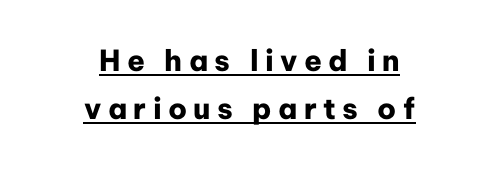
These lines are centered, leaving both edges ragged. Reading down the column, the eye jumps a familiar distance to each next line. Character widths vary here, with narrow letters taking less room than wide ones. The letters are bold, with thick, heavy strokes. Here the glyphs are tracked loosely, breaking word shapes into spaced letters.
